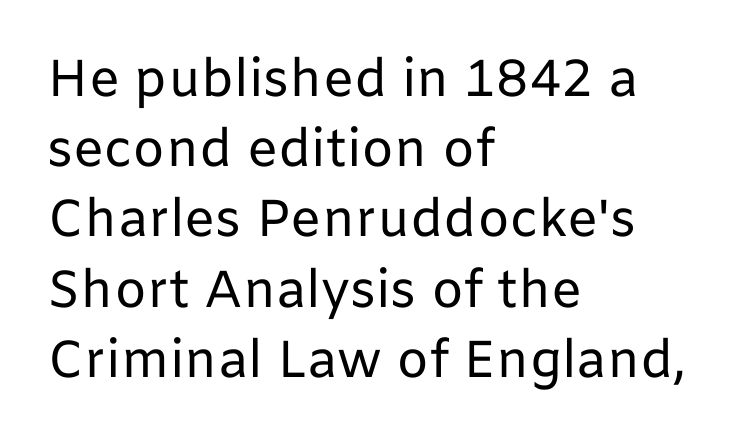
Q: Is the text bold? A: No.
Q: Is the text italic (slanted)? A: No, it is upright.
Q: Is the typeface a serif or a sans-serif typeface? A: Sans-serif.
Q: Is the text underlined? A: No.
Q: How is the paragraph aligned? A: Left-aligned.
Q: Is the spacing between letters normal or unusually wide? A: Normal.
Q: Is the spacing between lines tight, normal or loose? A: Normal.
Q: Width (condensed, normal, or wide)? A: Normal.
Q: Stroke contrast? A: Low.
Q: x-height? A: Medium.
Q: Monospaced? A: No.
